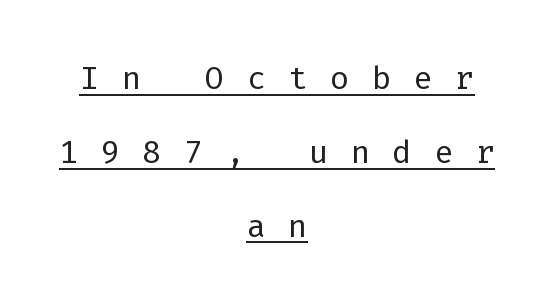
Q: Is the text bold? A: No.
Q: Is the text italic (slanted)? A: No, it is upright.
Q: Is the typeface a serif or a sans-serif typeface? A: Sans-serif.
Q: Is the text underlined? A: Yes.
Q: How is the paragraph aligned? A: Centered.
Q: Is the spacing between letters normal or unusually wide? A: Unusually wide.
Q: Is the spacing between lines tight, normal or loose? A: Normal.
Q: Width (condensed, normal, or wide)? A: Normal.
Q: Stroke contrast? A: Low.
Q: x-height? A: Medium.
Q: Monospaced? A: Yes.
